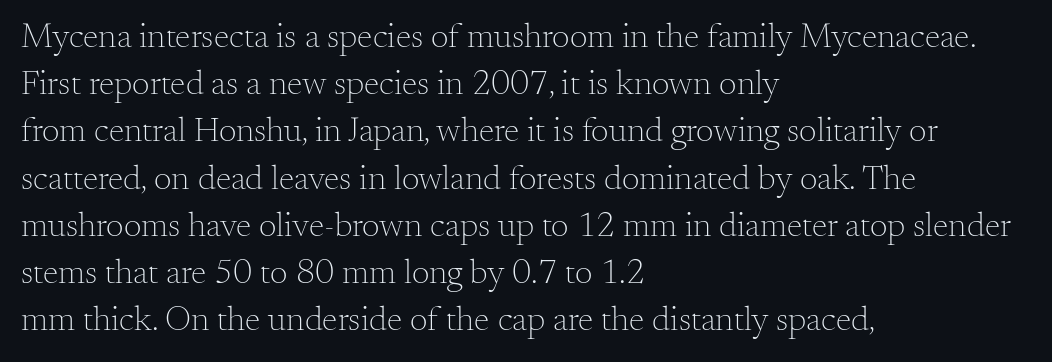
Q: Is the text bold? A: No.
Q: Is the text italic (slanted)? A: No, it is upright.
Q: Is the typeface a serif or a sans-serif typeface? A: Serif.
Q: Is the text underlined? A: No.
Q: How is the paragraph aligned? A: Left-aligned.
Q: Is the spacing between letters normal or unusually wide? A: Normal.
Q: Is the spacing between lines tight, normal or loose? A: Normal.
Q: Width (condensed, normal, or wide)? A: Normal.
Q: Stroke contrast? A: Medium.
Q: x-height? A: Small.
Q: Monospaced? A: No.
